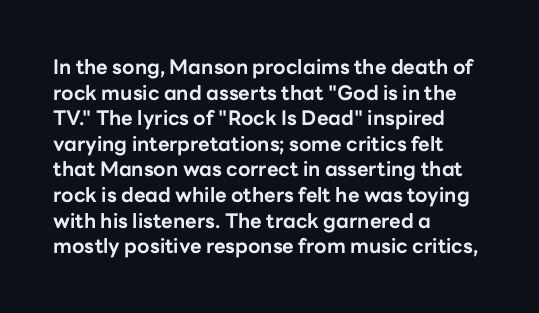
The image shows 20 px bold type, upright; set left-aligned, normal line spacing (1.28x), normal letter spacing, not underlined.
